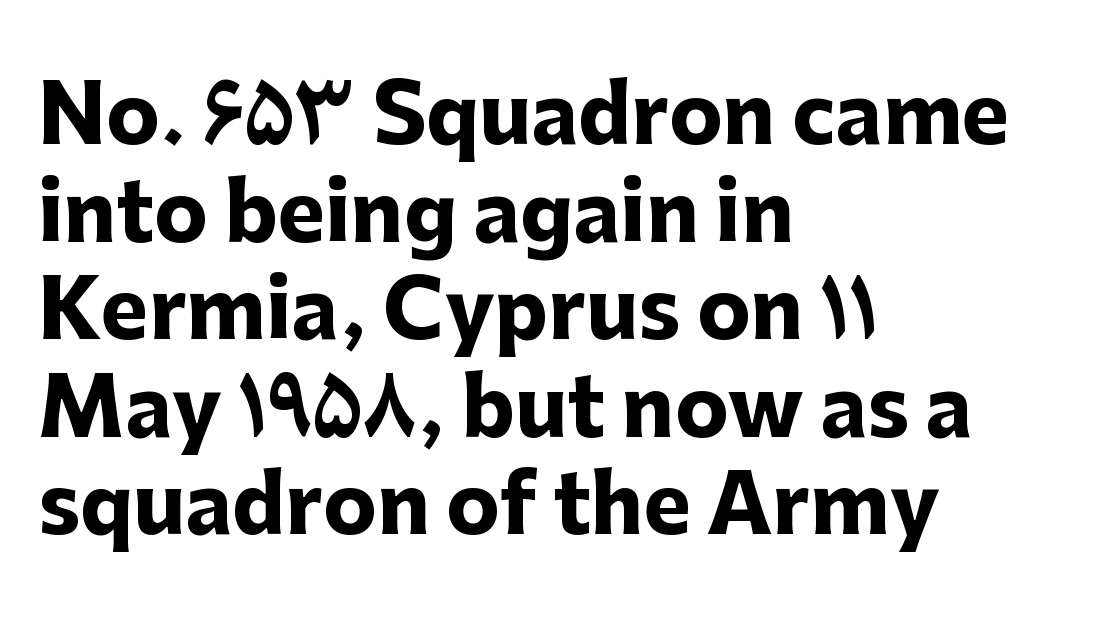
{"serif": "no", "italic": "no", "bold": "yes", "weight": "heavy", "width": "normal", "stroke_contrast": "low", "x_height": "medium", "monospaced": "no", "underline": "no", "align": "left", "line_spacing_ratio": 1.22, "letter_spacing": "normal", "letter_spacing_em": 0.0, "glyph_px": 80}
